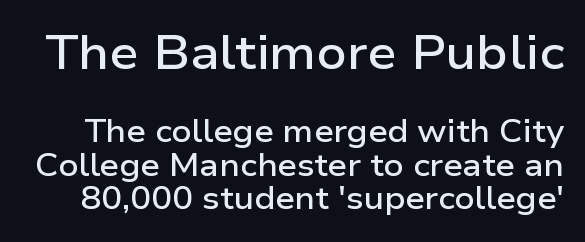
{"serif": "no", "italic": "no", "bold": "semi", "weight": "semibold", "width": "wide", "stroke_contrast": "low", "x_height": "medium", "monospaced": "no", "underline": "no", "line_spacing": "tight", "line_spacing_ratio": 1.09, "letter_spacing": "normal", "letter_spacing_em": 0.0, "larger_block": "first", "size_ratio": 1.52, "glyph_px": 47}
